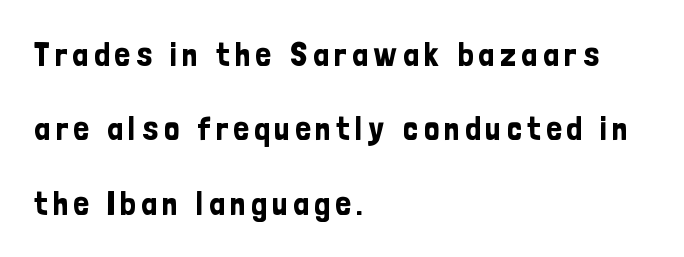
The image shows 34 px condensed sans-serif type, upright; set left-aligned, loose line spacing (2.19x), not underlined; low stroke contrast and a medium x-height.
